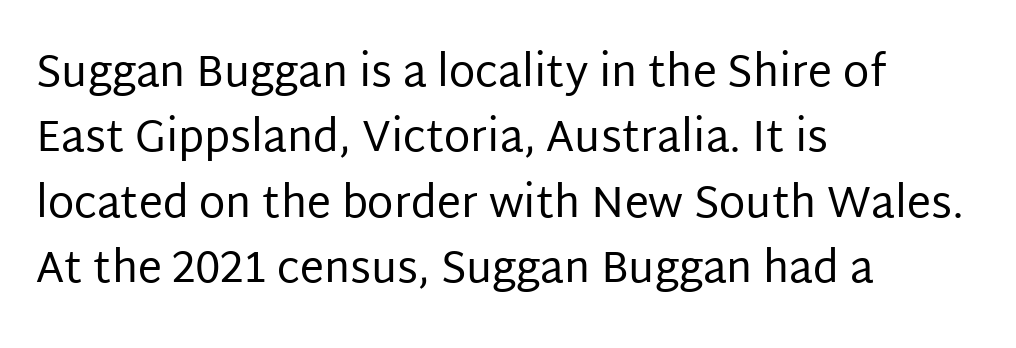
The image shows 43 px regular-weight sans-serif type, upright; set left-aligned, normal line spacing (1.52x), normal letter spacing, not underlined; low stroke contrast and a large x-height.
